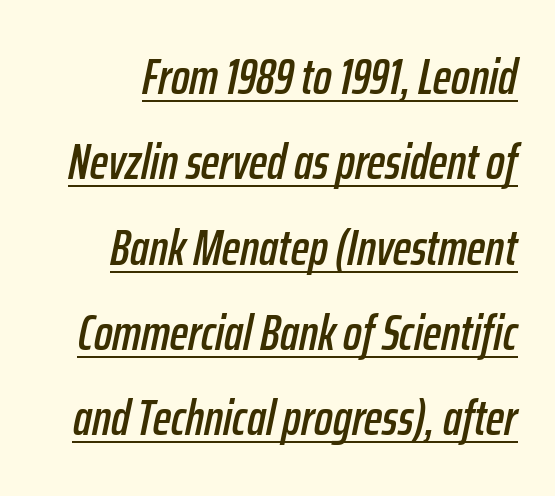
Here the designer chose a conventional face with non-uniform glyph widths. All the whitespace from short lines collects on the left. When letters slant like this, we call the style italic. The letterforms sit shoulder to shoulder at normal distance.
